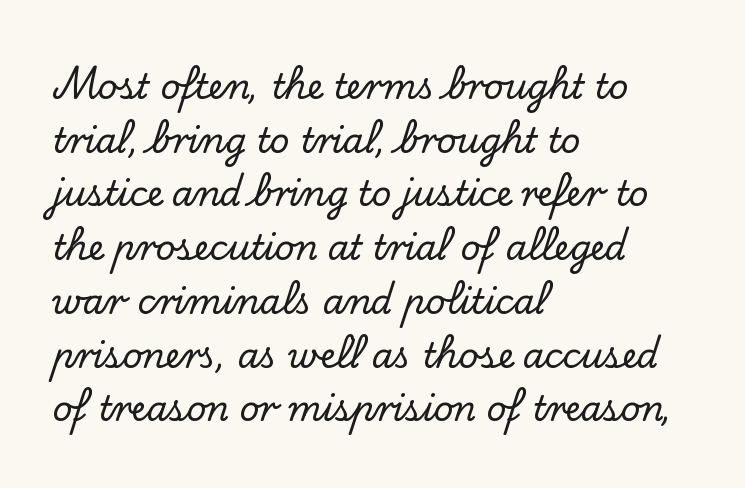
Q: Is the text italic (slanted)? A: Yes.
Q: Is the typeface a serif or a sans-serif typeface? A: Serif.
Q: Is the text underlined? A: No.
Q: How is the paragraph aligned? A: Left-aligned.
Q: Is the spacing between letters normal or unusually wide? A: Normal.
Q: Is the spacing between lines tight, normal or loose? A: Normal.
Q: Width (condensed, normal, or wide)? A: Normal.
Q: Stroke contrast? A: Low.
Q: x-height? A: Small.
Q: Monospaced? A: No.
